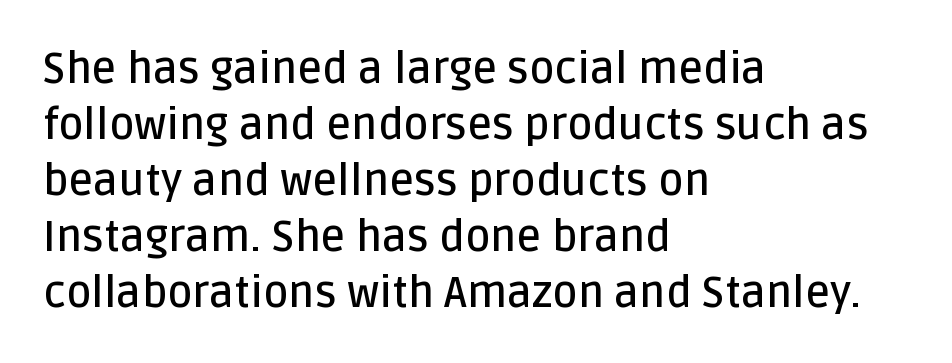
Varying glyph widths throughout — classic text-font behaviour. The line texture is even and compact thanks to regular tracking. The axis of the letterforms is exactly vertical. Quick note: interline space is typical. Beneath every word, the page is bare. The rendering anchors every line to the left-hand side.
